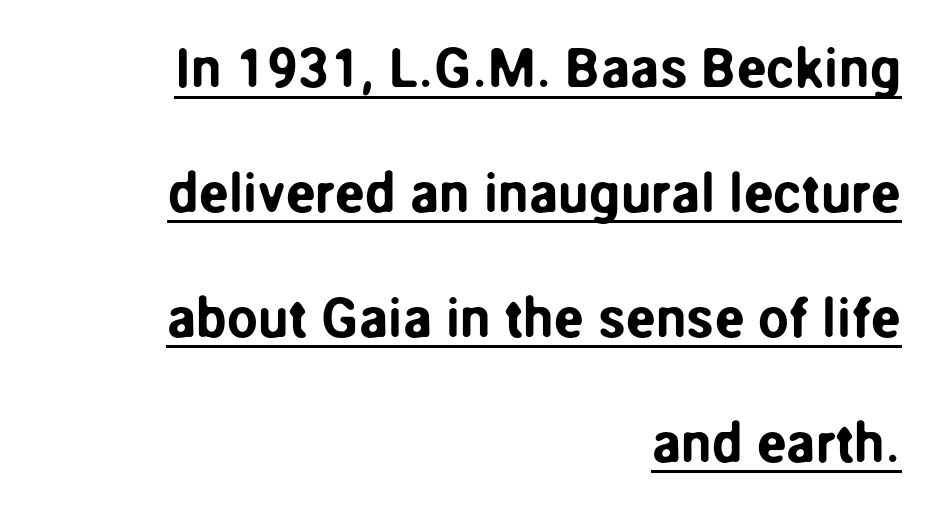
Q: Is the text italic (slanted)? A: No, it is upright.
Q: Is the typeface a serif or a sans-serif typeface? A: Sans-serif.
Q: Is the text underlined? A: Yes.
Q: How is the paragraph aligned? A: Right-aligned.
Q: Is the spacing between letters normal or unusually wide? A: Normal.
Q: Is the spacing between lines tight, normal or loose? A: Loose.
Q: Width (condensed, normal, or wide)? A: Normal.
Q: Stroke contrast? A: Low.
Q: x-height? A: Medium.
Q: Monospaced? A: No.
